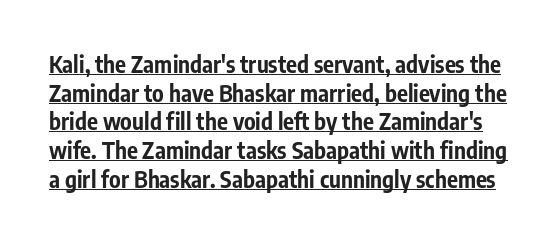
The image shows 23 px bold type, upright; set normal line spacing (1.25x), normal letter spacing, underlined.
